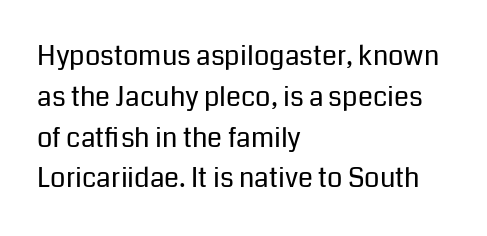
{"italic": "no", "bold": "no", "underline": "no", "align": "left", "line_spacing": "normal", "line_spacing_ratio": 1.51, "letter_spacing": "normal", "letter_spacing_em": 0.0, "glyph_px": 27}
